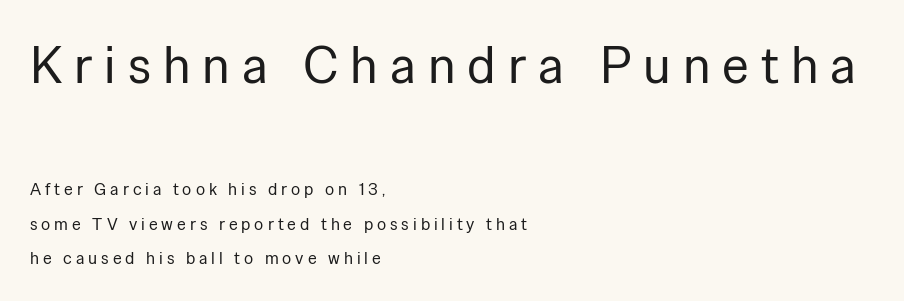
The image shows 52 px regular-weight sans-serif type, upright; set left-aligned, loose line spacing (2.03x), unusually wide letter spacing (+0.23 em), not underlined; the first (top) block is 3.06x larger; low stroke contrast and a medium x-height.
